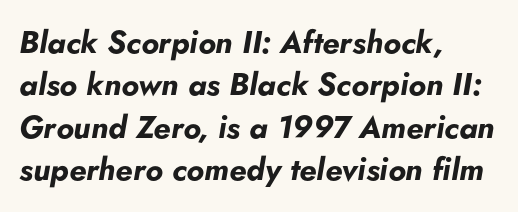
The image shows 31 px bold type, italic (leaning right); set left-aligned, normal line spacing (1.37x), normal letter spacing, not underlined; low stroke contrast and a small x-height.
